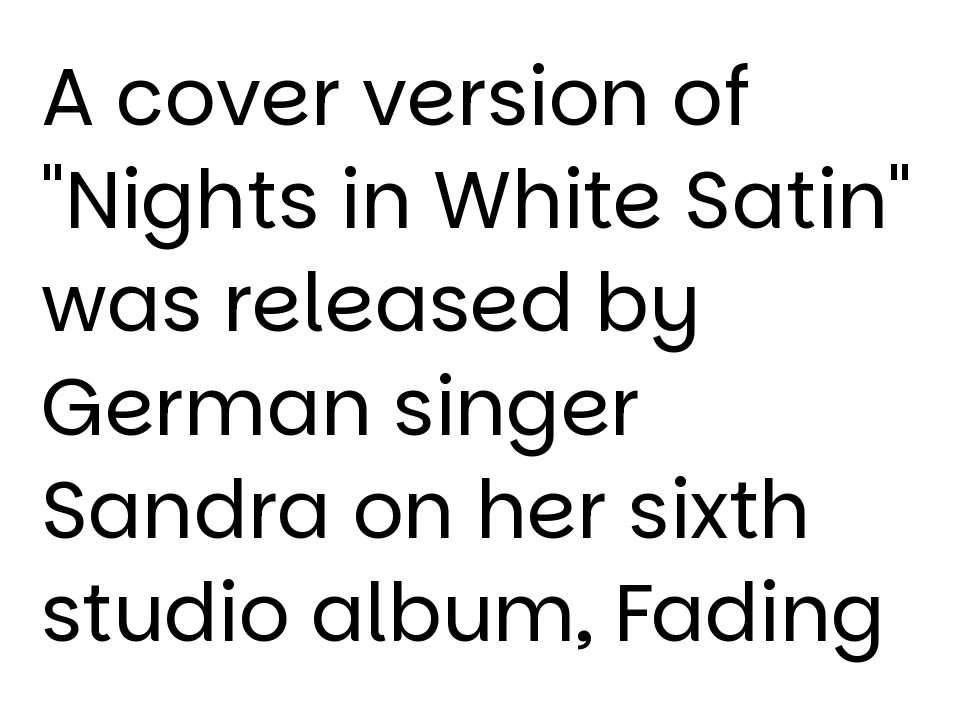
Q: Is the text bold? A: No.
Q: Is the text italic (slanted)? A: No, it is upright.
Q: Is the typeface a serif or a sans-serif typeface? A: Sans-serif.
Q: Is the text underlined? A: No.
Q: How is the paragraph aligned? A: Left-aligned.
Q: Is the spacing between letters normal or unusually wide? A: Normal.
Q: Is the spacing between lines tight, normal or loose? A: Normal.
Q: Width (condensed, normal, or wide)? A: Normal.
Q: Stroke contrast? A: Low.
Q: x-height? A: Large.
Q: Monospaced? A: No.
